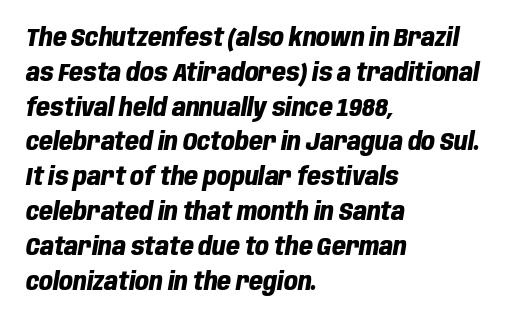
Q: Is the text bold? A: Yes.
Q: Is the text italic (slanted)? A: Yes, it leans right by about 10 degrees.
Q: Is the text underlined? A: No.
Q: How is the paragraph aligned? A: Left-aligned.
Q: Is the spacing between letters normal or unusually wide? A: Normal.
Q: Is the spacing between lines tight, normal or loose? A: Normal.
